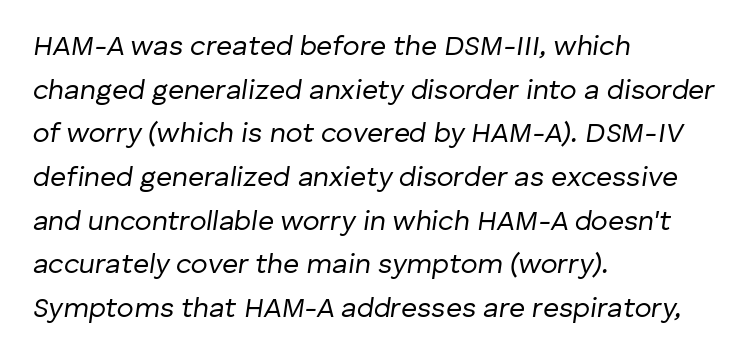
Evenly set lines give the paragraph a standard silhouette. The font is comparable to plain body text, perhaps lighter. Observe the lean: these are italic letterforms. This sample has the flowing, uneven cadence of proportional lettering. A typesetter would call this zero additional tracking. Glance below the letters and you will spot only blank space.
